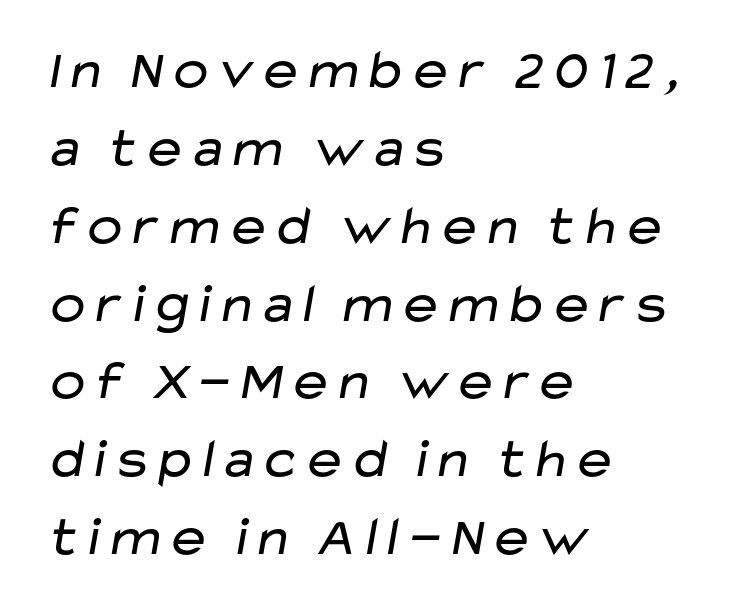
The image shows 56 px regular-weight, wide sans-serif type; set left-aligned, normal line spacing (1.39x), normal letter spacing, not underlined; low stroke contrast and a medium x-height.
